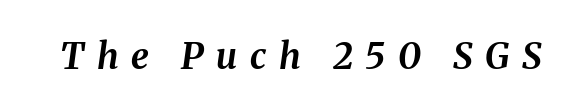
{"italic": "yes", "lean": "right", "slant_degrees": 8, "bold": "yes", "weight": "bold", "width": "normal", "stroke_contrast": "medium", "x_height": "medium", "monospaced": "no", "underline": "no", "letter_spacing": "wide", "letter_spacing_em": 0.35, "glyph_px": 36}
